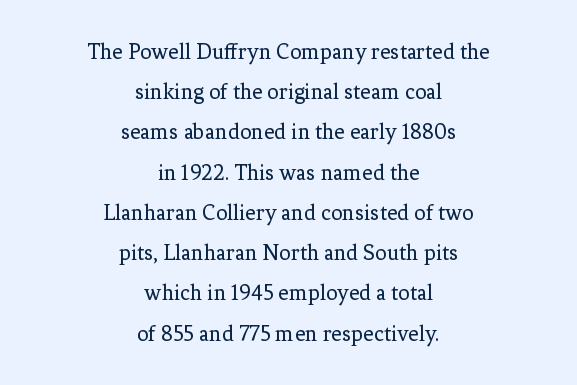
Which margin do the lines hug? Neither — every line sits in the middle. Letters have the restrained weight of plain body copy at most. Italic? Not at all — the glyphs are vertical. Each word holds together tightly as a unit, with standard inter-letter gaps. Nobody drew a line under any word here.
